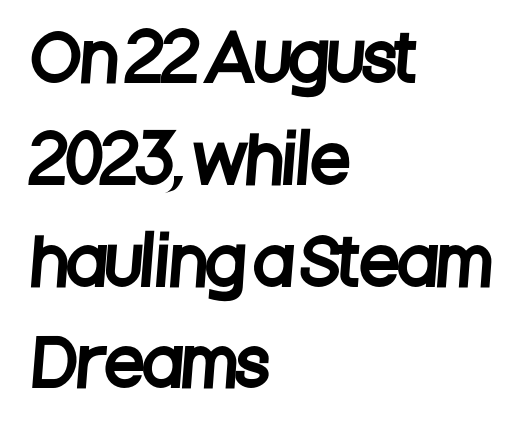
The image shows 64 px condensed sans-serif type; set left-aligned, normal line spacing (1.59x), normal letter spacing, not underlined; low stroke contrast and a large x-height.
